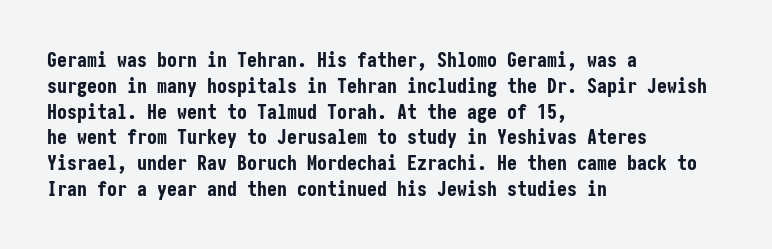
The image shows 20 px bold type, upright; set left-aligned, normal line spacing (1.29x), normal letter spacing, not underlined.
